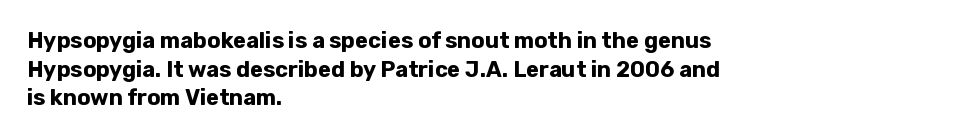
Q: Is the text bold? A: Yes.
Q: Is the text italic (slanted)? A: No, it is upright.
Q: Is the text underlined? A: No.
Q: How is the paragraph aligned? A: Left-aligned.
Q: Is the spacing between letters normal or unusually wide? A: Normal.
Q: Is the spacing between lines tight, normal or loose? A: Normal.
